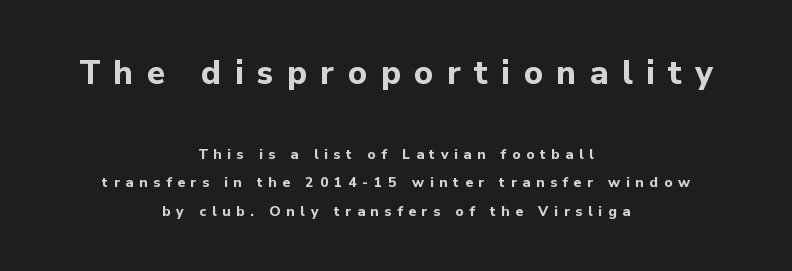
The image shows 33 px bold sans-serif type, upright; set centered, loose line spacing (2.04x), unusually wide letter spacing (+0.41 em), not underlined; the first (top) block is 2.36x larger; low stroke contrast and a medium x-height.
